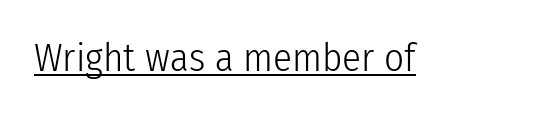
{"serif": "no", "italic": "no", "bold": "no", "weight": "light", "width": "condensed", "stroke_contrast": "low", "x_height": "medium", "monospaced": "no", "underline": "yes", "letter_spacing": "normal", "letter_spacing_em": 0.0, "glyph_px": 39}
